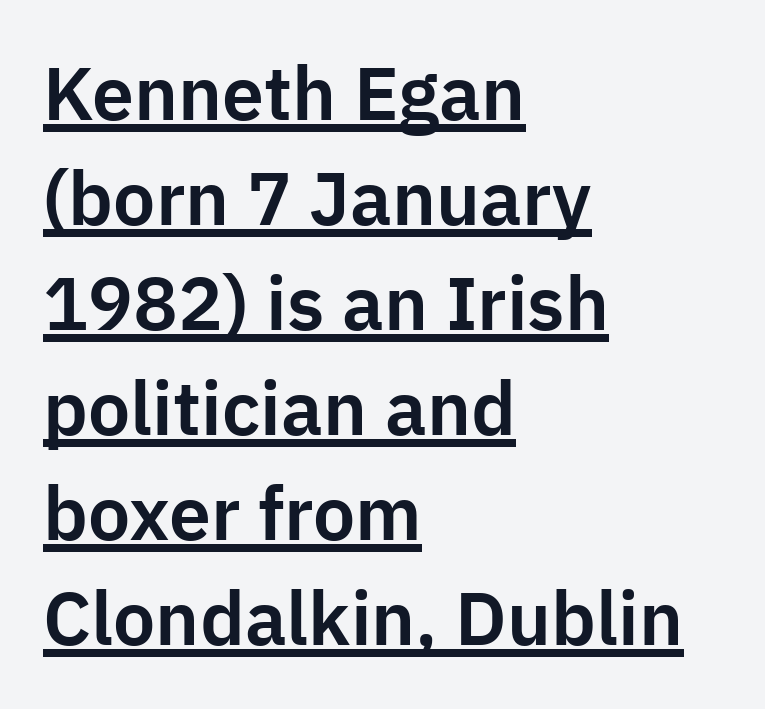
Q: Is the text italic (slanted)? A: No, it is upright.
Q: Is the typeface a serif or a sans-serif typeface? A: Sans-serif.
Q: Is the text underlined? A: Yes.
Q: How is the paragraph aligned? A: Left-aligned.
Q: Is the spacing between letters normal or unusually wide? A: Normal.
Q: Is the spacing between lines tight, normal or loose? A: Normal.
Q: Width (condensed, normal, or wide)? A: Normal.
Q: Stroke contrast? A: Low.
Q: x-height? A: Medium.
Q: Monospaced? A: No.
